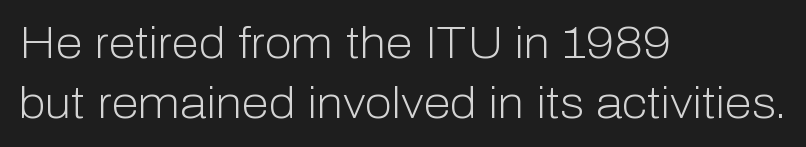
Q: Is the text bold? A: No.
Q: Is the text italic (slanted)? A: No, it is upright.
Q: Is the typeface a serif or a sans-serif typeface? A: Sans-serif.
Q: Is the text underlined? A: No.
Q: How is the paragraph aligned? A: Left-aligned.
Q: Is the spacing between letters normal or unusually wide? A: Normal.
Q: Is the spacing between lines tight, normal or loose? A: Normal.
Q: Width (condensed, normal, or wide)? A: Normal.
Q: Stroke contrast? A: Low.
Q: x-height? A: Medium.
Q: Monospaced? A: No.
